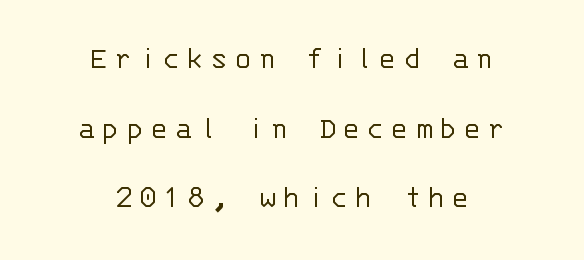
Q: Is the text bold? A: No.
Q: Is the text italic (slanted)? A: No, it is upright.
Q: Is the typeface a serif or a sans-serif typeface? A: Sans-serif.
Q: Is the text underlined? A: No.
Q: How is the paragraph aligned? A: Centered.
Q: Is the spacing between lines tight, normal or loose? A: Loose.
Q: Width (condensed, normal, or wide)? A: Normal.
Q: Stroke contrast? A: Low.
Q: x-height? A: Large.
Q: Monospaced? A: Yes.
